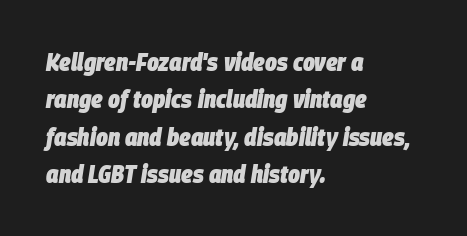
The image shows 25 px bold type, italic (leaning right); set left-aligned, normal line spacing (1.5x), normal letter spacing, not underlined.
